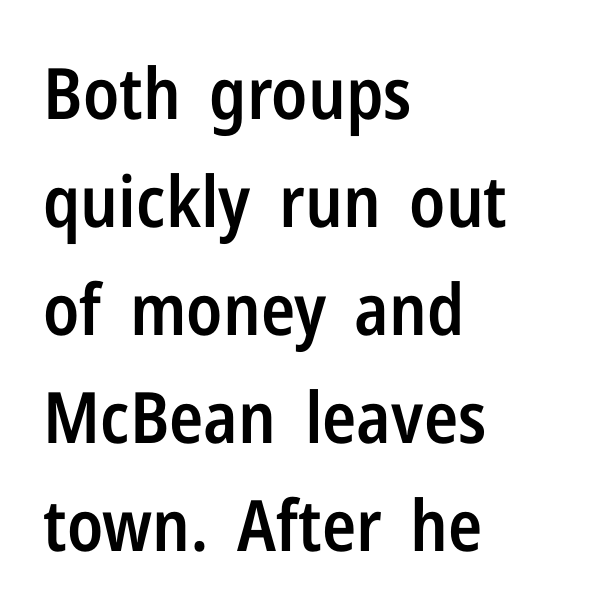
Q: Is the text bold? A: Semi-bold.
Q: Is the text italic (slanted)? A: No, it is upright.
Q: Is the typeface a serif or a sans-serif typeface? A: Sans-serif.
Q: Is the text underlined? A: No.
Q: How is the paragraph aligned? A: Left-aligned.
Q: Is the spacing between letters normal or unusually wide? A: Normal.
Q: Is the spacing between lines tight, normal or loose? A: Normal.
Q: Width (condensed, normal, or wide)? A: Condensed.
Q: Stroke contrast? A: Low.
Q: x-height? A: Medium.
Q: Monospaced? A: No.
